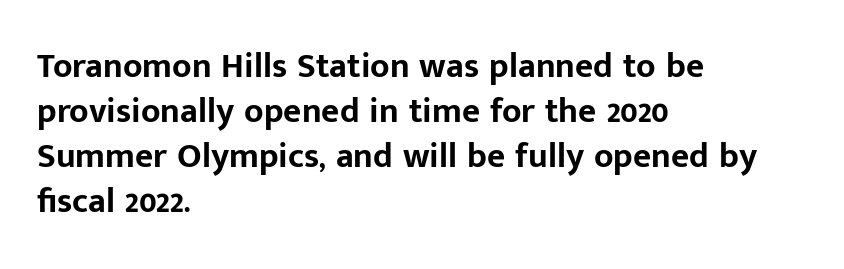
If you drew a ruler down the left edge, every line would touch it. You'd pick this weight for a headline — it's a proper bold. Letters rest on an invisible, unmarked baseline. The type family on display is of the sans-serif kind. The lettering holds an erect, upright posture throughout.
